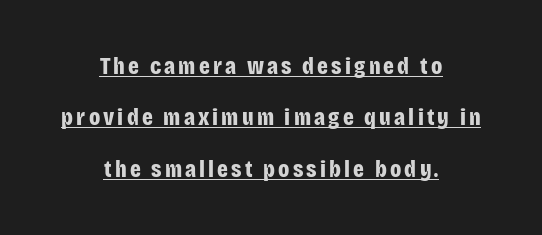
{"italic": "no", "bold": "yes", "underline": "yes", "align": "center", "line_spacing": "loose", "line_spacing_ratio": 2.14, "glyph_px": 24}
